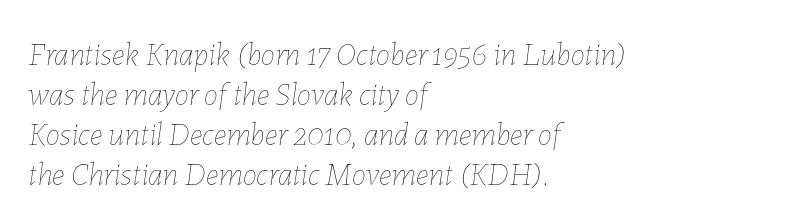
The image shows 32 px thin type, italic (leaning right); set left-aligned, normal line spacing (1.25x), normal letter spacing, not underlined; low stroke contrast and a medium x-height.
